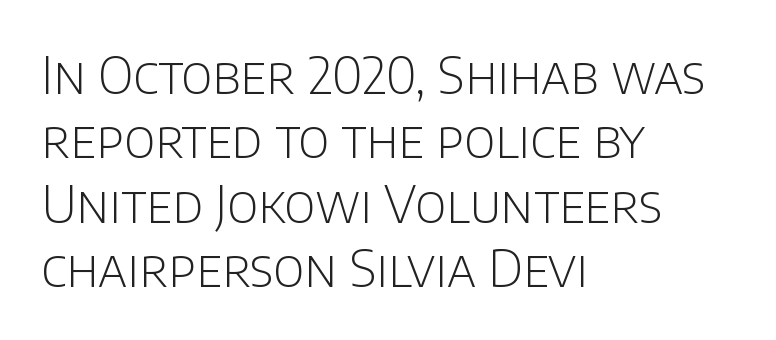
The image shows 51 px light sans-serif type, upright; set left-aligned, normal line spacing (1.26x), normal letter spacing, not underlined; low stroke contrast and a large x-height.
